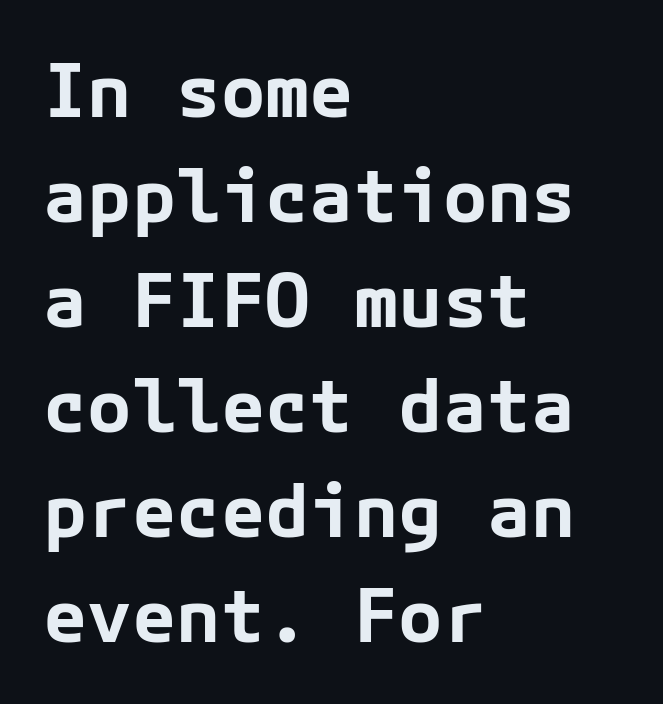
Characters follow at the spacing the type designer built in. If you drew a line through each stem, it would be perfectly vertical. Check the space under the baseline: it is left empty. Nope, no serifs anywhere on these letters. Thick stems and heavy bowls — unmistakably bold. Whoever set this chose a conventional vertical rhythm.
